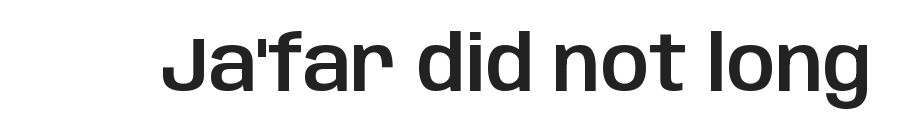
I'd call this a sans setting — the letters go barefoot. Only glyphs here, with clear space below each row. Proportional: the letters do not fall into vertical columns. Posture: upright roman. The type is set solid horizontally, with unmodified tracking.
